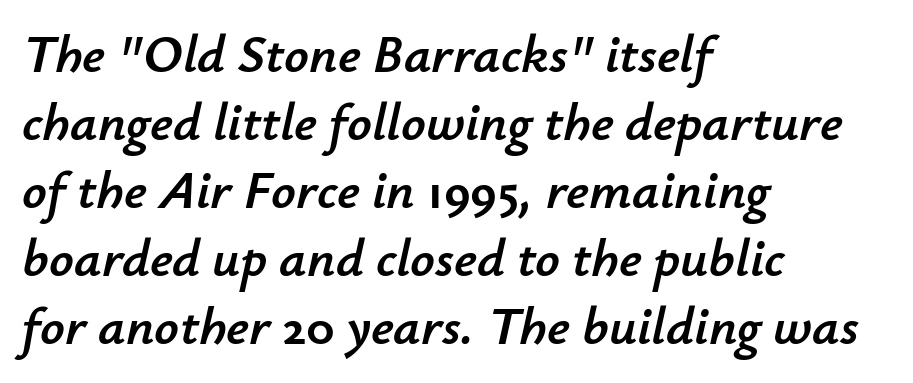
If you measured baseline to baseline, you'd find a middling distance. Visually the block forms a straight wall on the left and a jagged coastline on the right. Check under the words: just untouched page. Is this a fixed-width face? No — the glyphs have proportional, varying widths.
